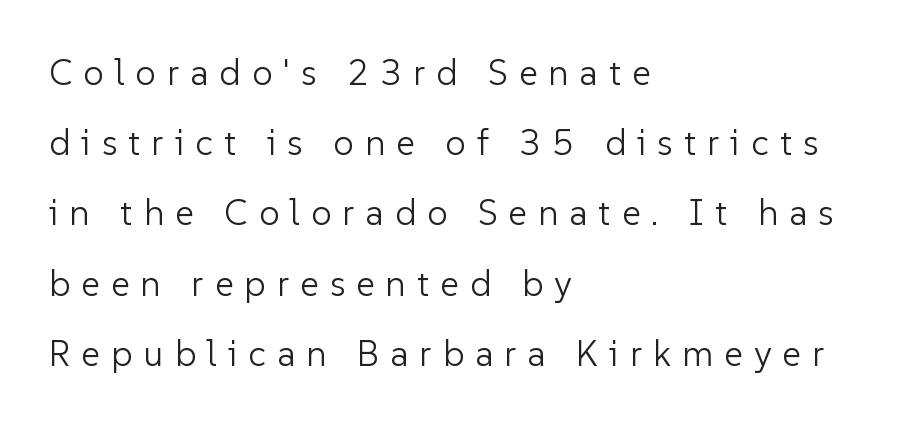
{"serif": "no", "italic": "no", "bold": "no", "weight": "light", "width": "normal", "stroke_contrast": "low", "x_height": "medium", "monospaced": "no", "underline": "no", "align": "left", "line_spacing": "loose", "line_spacing_ratio": 1.95, "letter_spacing": "wide", "letter_spacing_em": 0.31, "glyph_px": 36}
